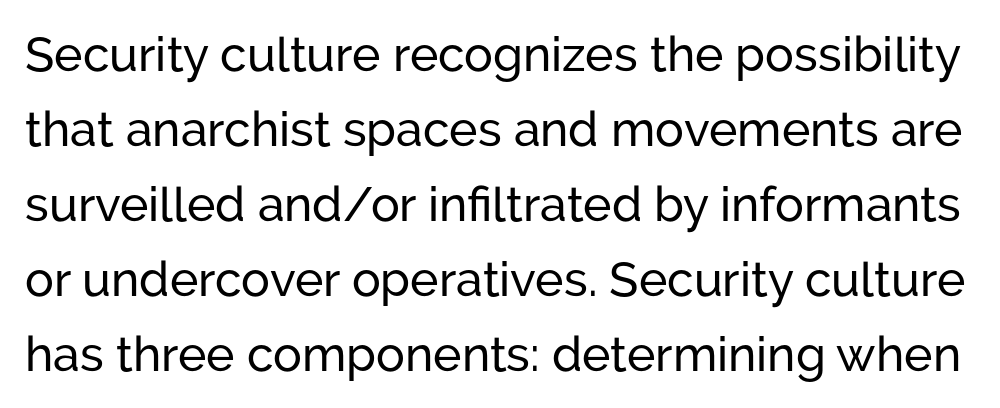
The face used here is proportionally spaced, like ordinary book or web type. Each new line begins a customary step beneath the previous one. Words float on clear page, feet unadorned. No extra tracking has been applied to these lines. This is roman type, the default non-slanted kind.
